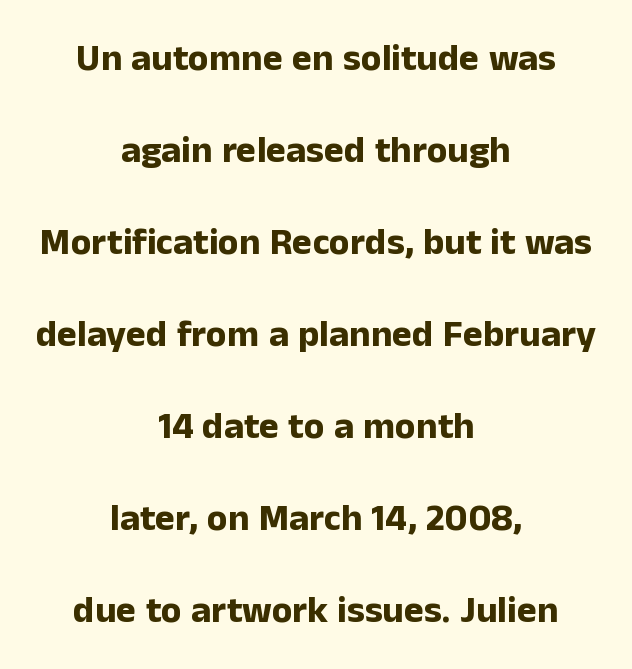
The image shows 38 px bold sans-serif type, upright; set centered, loose line spacing (2.42x), normal letter spacing, not underlined; low stroke contrast and a medium x-height.
